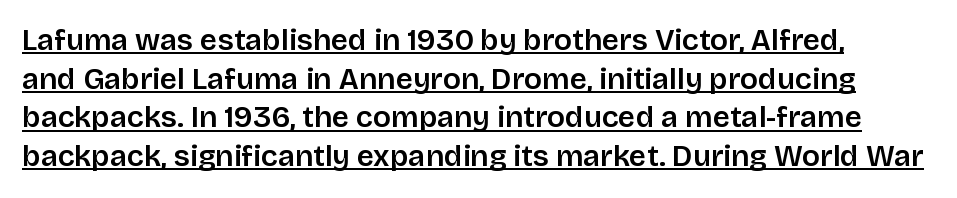
What's the leading like? Ordinary, nothing unusual. Do the letters lean? They stand straight. You could not count columns in this text — the font is proportionally spaced. These lines are composed in type without serifs. This sample uses plain, unmodified letter spacing.
